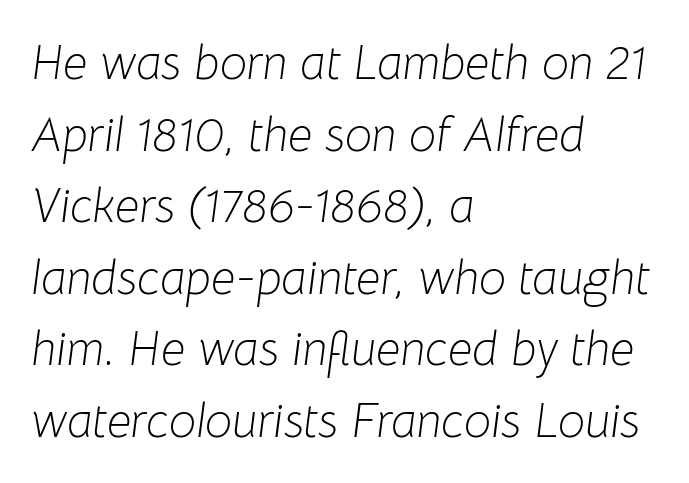
{"italic": "yes", "lean": "right", "slant_degrees": 8, "bold": "no", "weight": "light", "width": "normal", "stroke_contrast": "low", "x_height": "medium", "monospaced": "no", "underline": "no", "align": "left", "line_spacing": "normal", "line_spacing_ratio": 1.49, "letter_spacing": "normal", "letter_spacing_em": 0.0, "glyph_px": 48}
